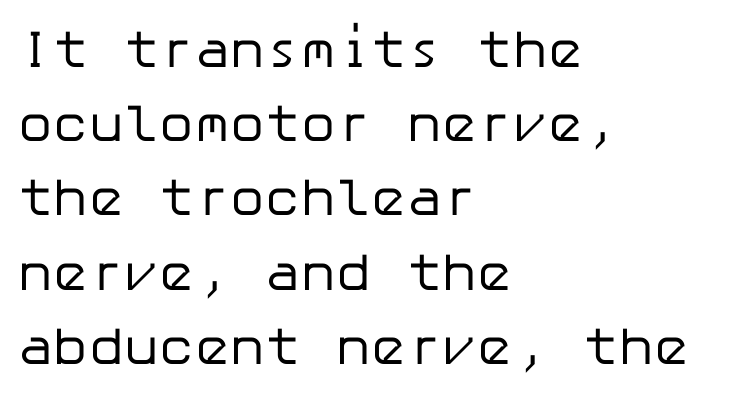
Q: Is the text bold? A: No.
Q: Is the text italic (slanted)? A: No, it is upright.
Q: Is the typeface a serif or a sans-serif typeface? A: Sans-serif.
Q: Is the text underlined? A: No.
Q: How is the paragraph aligned? A: Left-aligned.
Q: Is the spacing between letters normal or unusually wide? A: Normal.
Q: Is the spacing between lines tight, normal or loose? A: Normal.
Q: Width (condensed, normal, or wide)? A: Normal.
Q: Stroke contrast? A: Low.
Q: x-height? A: Medium.
